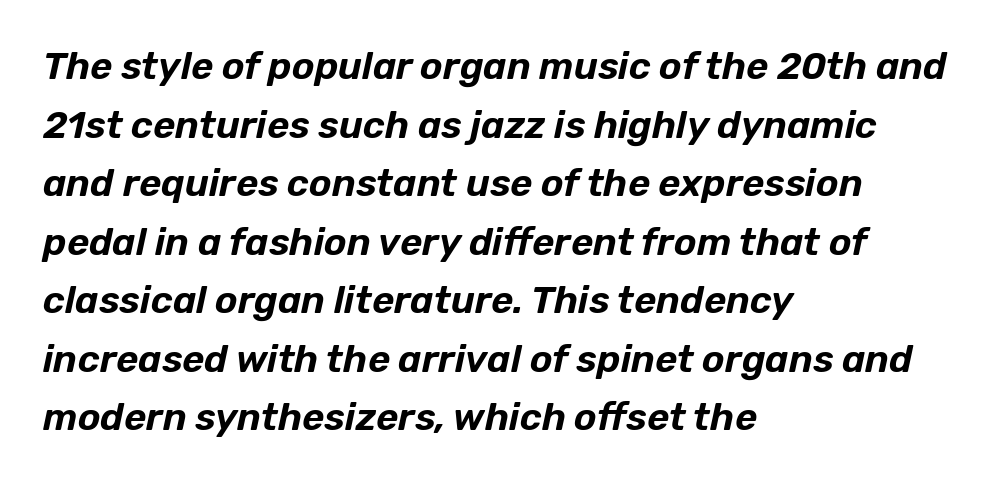
The face used here has a pronounced slope to its letters. A typesetter would call this zero additional tracking. The rag falls on the right side of this text block. Type without underlining. The passage shown stacks its lines at a standard gap. The rendering uses natural spacing where letterforms have individual widths.
